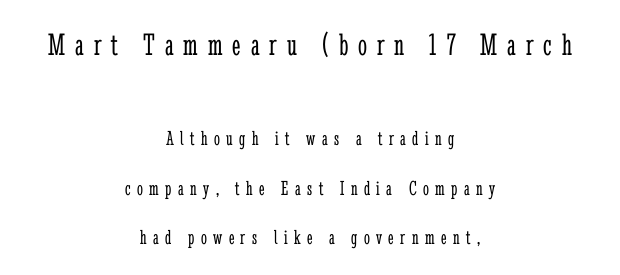
Q: Is the text bold? A: No.
Q: Is the text italic (slanted)? A: No, it is upright.
Q: Is the typeface a serif or a sans-serif typeface? A: Serif.
Q: Is the text underlined? A: No.
Q: How is the paragraph aligned? A: Centered.
Q: Is the spacing between letters normal or unusually wide? A: Unusually wide.
Q: Is the spacing between lines tight, normal or loose? A: Loose.
Q: Which block of text is set in a larger size, the first (top) or the second (bottom)? A: The first (top) one.
Q: Width (condensed, normal, or wide)? A: Condensed.
Q: Stroke contrast? A: Low.
Q: x-height? A: Medium.
Q: Monospaced? A: No.
